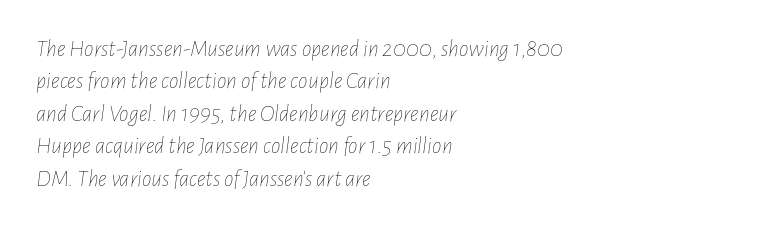
{"italic": "yes", "lean": "right", "slant_degrees": 7, "bold": "no", "underline": "no", "align": "left", "line_spacing": "normal", "line_spacing_ratio": 1.35, "letter_spacing": "normal", "letter_spacing_em": 0.0, "glyph_px": 24}
